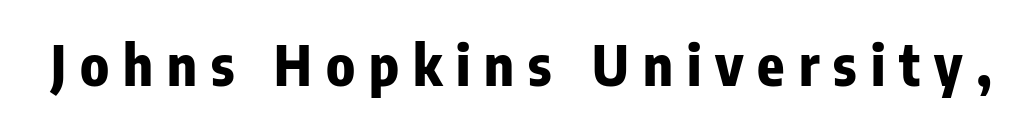
Q: Is the text bold? A: Yes.
Q: Is the text italic (slanted)? A: No, it is upright.
Q: Is the typeface a serif or a sans-serif typeface? A: Sans-serif.
Q: Is the text underlined? A: No.
Q: Is the spacing between letters normal or unusually wide? A: Unusually wide.
Q: Width (condensed, normal, or wide)? A: Condensed.
Q: Stroke contrast? A: Low.
Q: x-height? A: Medium.
Q: Monospaced? A: No.
